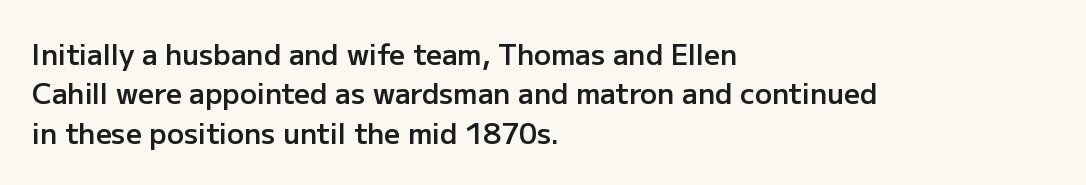
{"serif": "no", "italic": "no", "bold": "semi", "weight": "semibold", "width": "normal", "stroke_contrast": "low", "x_height": "medium", "monospaced": "no", "underline": "no", "align": "left", "line_spacing": "normal", "line_spacing_ratio": 1.41, "letter_spacing": "normal", "letter_spacing_em": 0.0, "glyph_px": 28}
